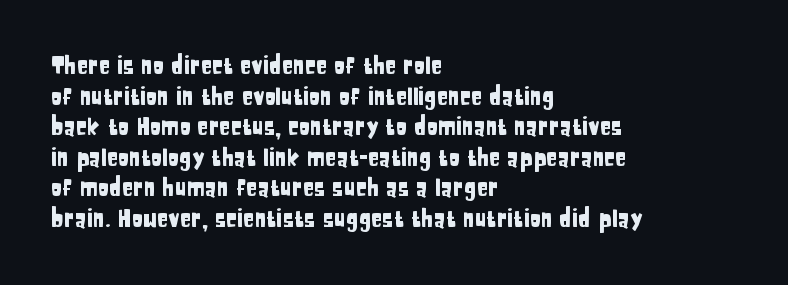
The image shows 23 px text type, upright; set left-aligned, normal line spacing (1.33x), normal letter spacing, not underlined.
